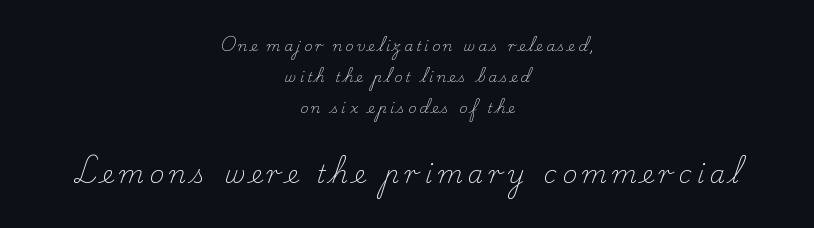
The image shows 25 px text type; set centered, loose line spacing (2.23x), unusually wide letter spacing (+0.22 em), not underlined; the second (bottom) block is 1.79x larger.
